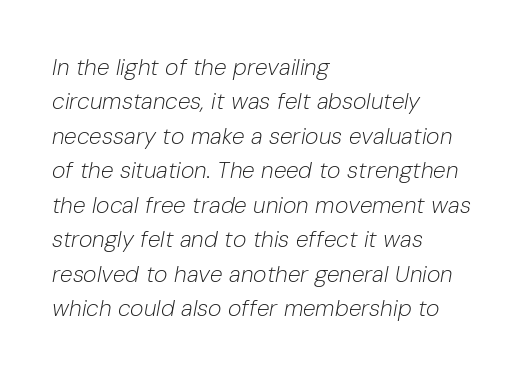
Q: Is the text bold? A: No.
Q: Is the text italic (slanted)? A: Yes, it leans right by about 10 degrees.
Q: Is the text underlined? A: No.
Q: How is the paragraph aligned? A: Left-aligned.
Q: Is the spacing between letters normal or unusually wide? A: Normal.
Q: Is the spacing between lines tight, normal or loose? A: Normal.
